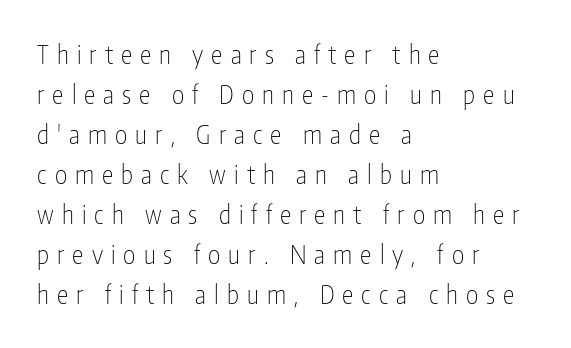
Q: Is the text bold? A: No.
Q: Is the text italic (slanted)? A: No, it is upright.
Q: Is the text underlined? A: No.
Q: How is the paragraph aligned? A: Left-aligned.
Q: Is the spacing between letters normal or unusually wide? A: Unusually wide.
Q: Is the spacing between lines tight, normal or loose? A: Normal.
